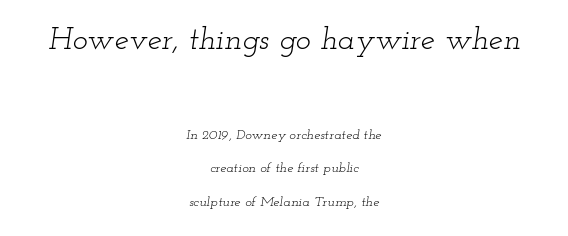
The image shows 32 px light, wide serif type, italic (leaning right); set centered, loose line spacing (2.41x), normal letter spacing, not underlined; the first (top) block is 2.29x larger; low stroke contrast and a small x-height.
